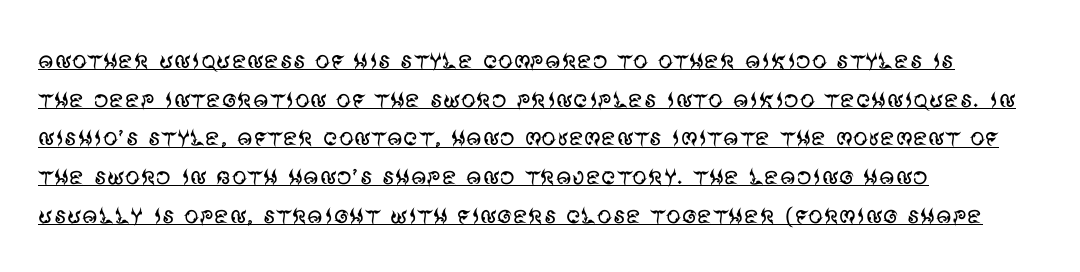
Q: Is the text bold? A: No.
Q: Is the text italic (slanted)? A: No, it is upright.
Q: Is the typeface a serif or a sans-serif typeface? A: Sans-serif.
Q: Is the text underlined? A: Yes.
Q: How is the paragraph aligned? A: Left-aligned.
Q: Is the spacing between letters normal or unusually wide? A: Normal.
Q: Is the spacing between lines tight, normal or loose? A: Normal.
Q: Width (condensed, normal, or wide)? A: Normal.
Q: Stroke contrast? A: Medium.
Q: x-height? A: Large.
Q: Monospaced? A: No.
